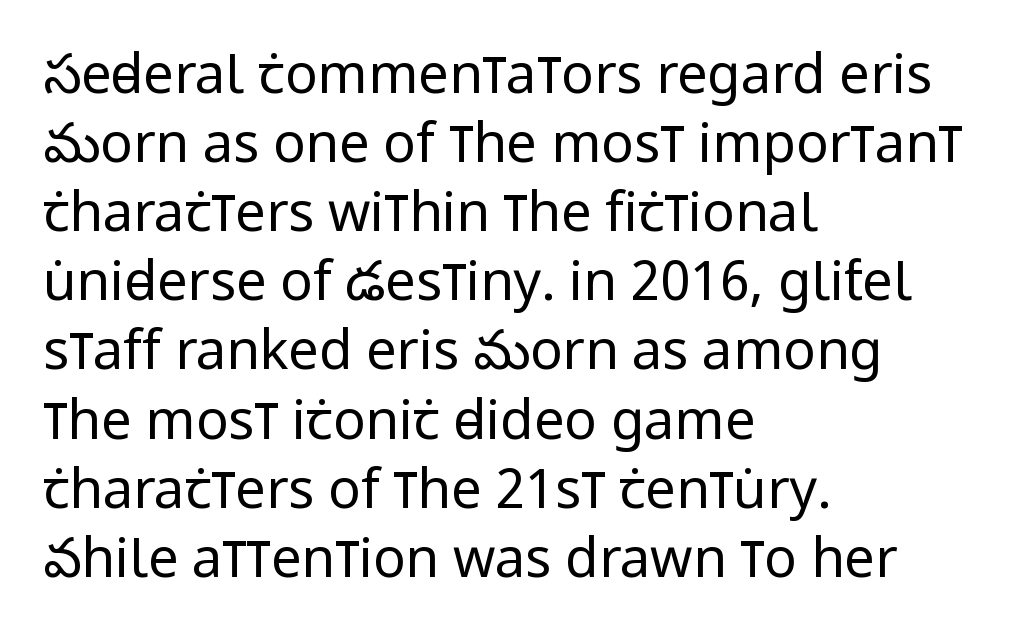
The image shows 54 px regular-weight, condensed sans-serif type, upright; set left-aligned, normal line spacing (1.28x), normal letter spacing, not underlined; low stroke contrast and a large x-height.
